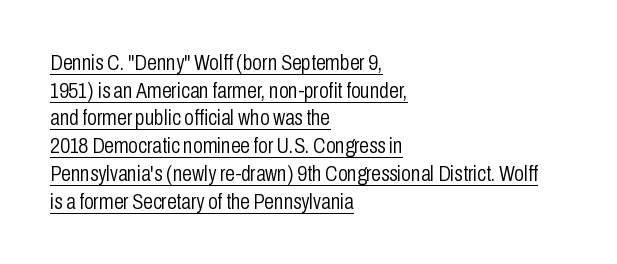
Q: Is the text bold? A: No.
Q: Is the text italic (slanted)? A: No, it is upright.
Q: Is the text underlined? A: Yes.
Q: How is the paragraph aligned? A: Left-aligned.
Q: Is the spacing between letters normal or unusually wide? A: Normal.
Q: Is the spacing between lines tight, normal or loose? A: Normal.
